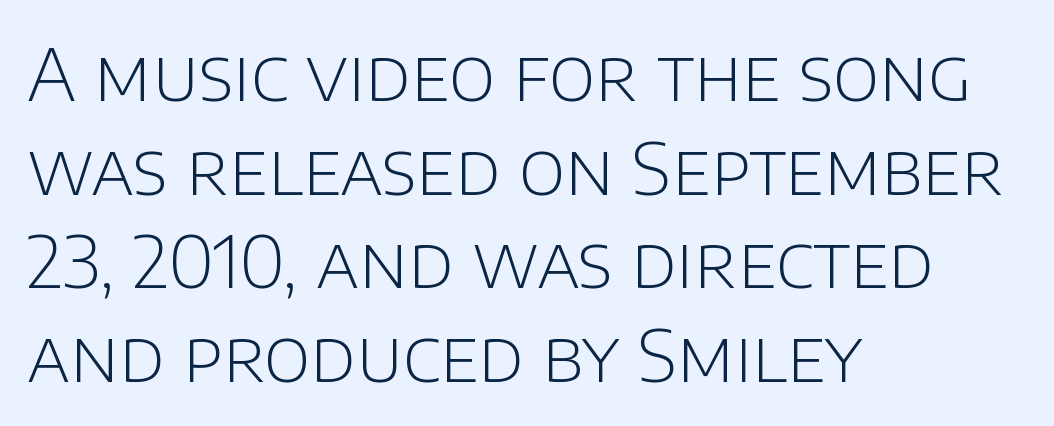
{"serif": "no", "italic": "no", "bold": "no", "weight": "light", "width": "normal", "stroke_contrast": "low", "x_height": "large", "monospaced": "no", "underline": "no", "align": "left", "line_spacing": "normal", "line_spacing_ratio": 1.32, "letter_spacing": "normal", "letter_spacing_em": 0.0, "glyph_px": 71}
